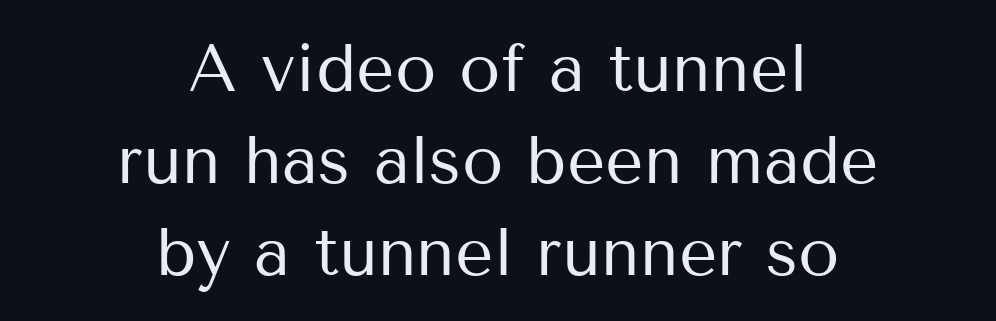
Q: Is the text bold? A: No.
Q: Is the text italic (slanted)? A: No, it is upright.
Q: Is the typeface a serif or a sans-serif typeface? A: Sans-serif.
Q: Is the text underlined? A: No.
Q: How is the paragraph aligned? A: Centered.
Q: Is the spacing between letters normal or unusually wide? A: Normal.
Q: Is the spacing between lines tight, normal or loose? A: Normal.
Q: Width (condensed, normal, or wide)? A: Normal.
Q: Stroke contrast? A: Medium.
Q: x-height? A: Medium.
Q: Monospaced? A: No.
